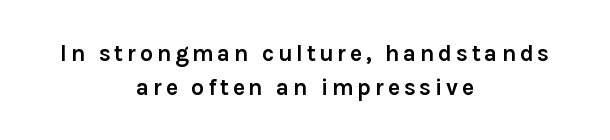
Emphasis by weight is at full strength: bold. Italic: no, the glyphs are upright roman. Each line is balanced around a shared central axis. Plain, unruled lines of type. Interline gaps are of average width in this sample.
